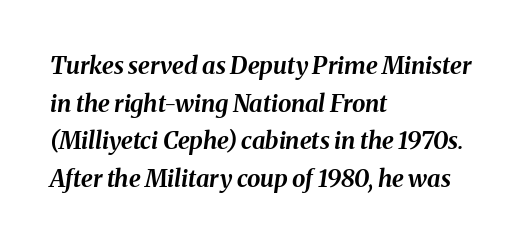
The image shows 24 px bold type, italic (leaning right); set left-aligned, normal line spacing (1.57x), normal letter spacing, not underlined.
